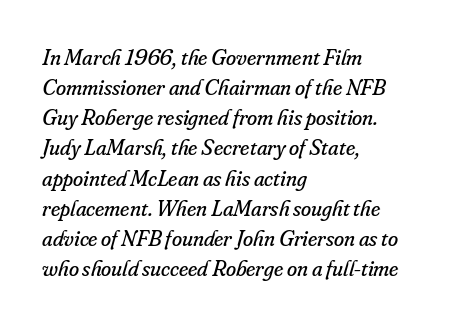
Q: Is the text bold? A: No.
Q: Is the text italic (slanted)? A: Yes, it leans right by about 16 degrees.
Q: Is the text underlined? A: No.
Q: How is the paragraph aligned? A: Left-aligned.
Q: Is the spacing between letters normal or unusually wide? A: Normal.
Q: Is the spacing between lines tight, normal or loose? A: Normal.
